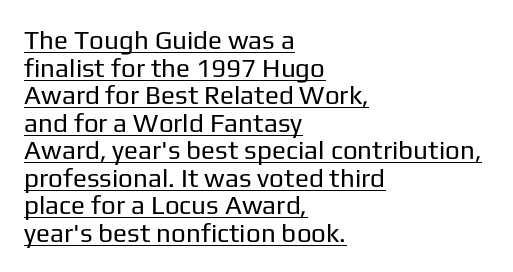
{"italic": "no", "bold": "no", "underline": "yes", "align": "left", "line_spacing": "tight", "line_spacing_ratio": 1.06, "letter_spacing": "normal", "letter_spacing_em": 0.0, "glyph_px": 26}
